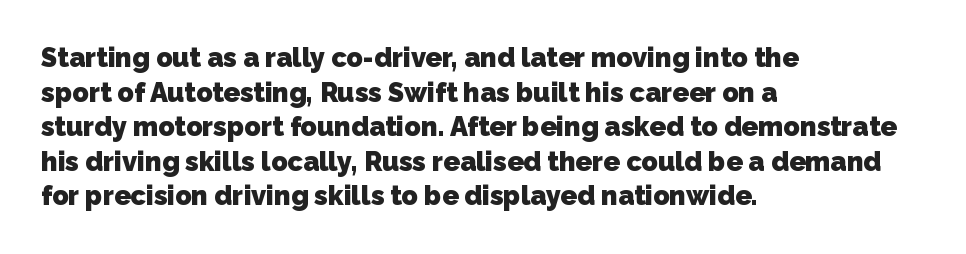
The image shows 27 px bold type; set left-aligned, normal line spacing (1.28x), normal letter spacing, not underlined.
